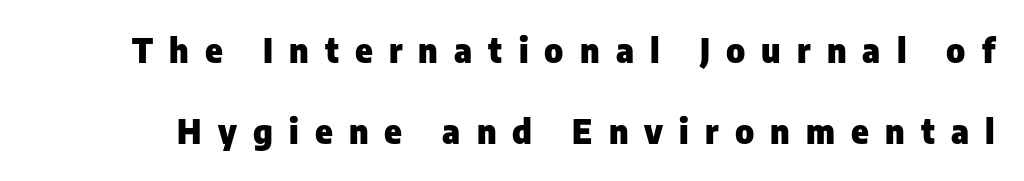
{"serif": "no", "italic": "no", "bold": "yes", "weight": "heavy", "width": "normal", "stroke_contrast": "low", "x_height": "medium", "monospaced": "no", "underline": "no", "line_spacing": "loose", "line_spacing_ratio": 2.44, "letter_spacing": "wide", "letter_spacing_em": 0.49, "glyph_px": 33}
